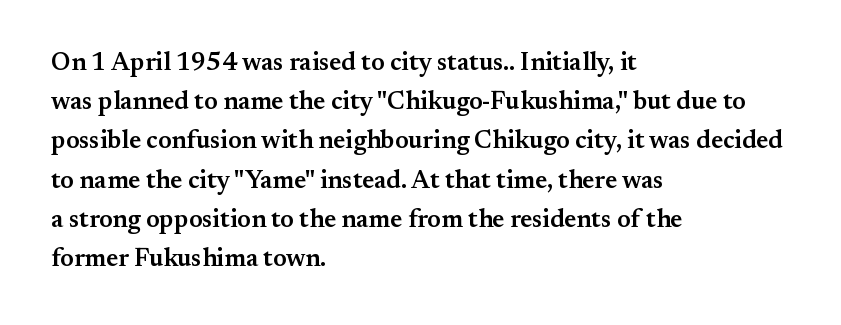
{"italic": "no", "bold": "semi", "underline": "no", "align": "left", "line_spacing": "normal", "line_spacing_ratio": 1.57, "letter_spacing": "normal", "letter_spacing_em": 0.0, "glyph_px": 25}
